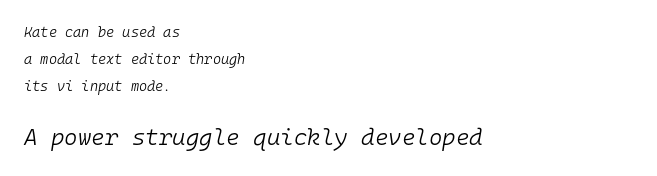
The image shows 23 px text type, italic (leaning right); set left-aligned, loose line spacing (1.93x), normal letter spacing, not underlined; the second (bottom) block is 1.64x larger.
